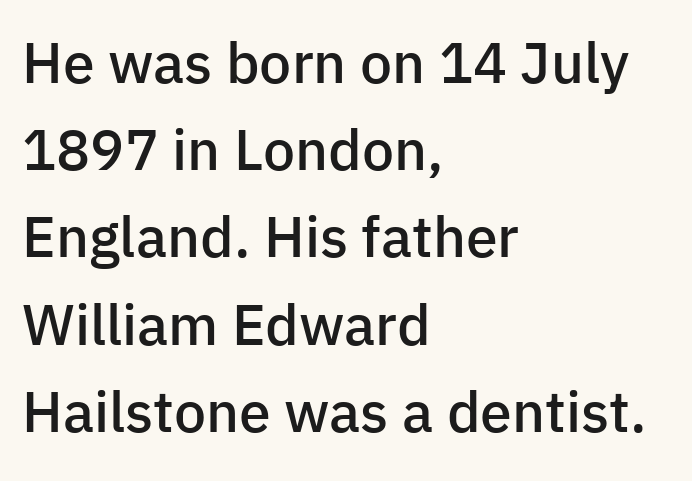
In CSS terms this would be text-align: left. The rendering uses a moderate line-height, typical for paragraphs. Heft: intermediate — a semibold. The string is rendered with underlining switched off. The line texture is even and compact thanks to regular tracking.
